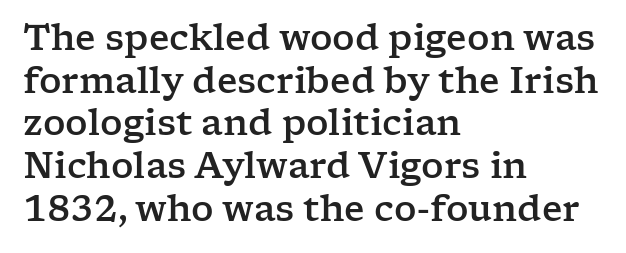
No word sits above an underline. Horizontal alignment here is leftward, the default for most running prose. These lines are rendered in a variable-pitch font. The tracking reads as untouched default to a designer's eye. Style check: upright.
